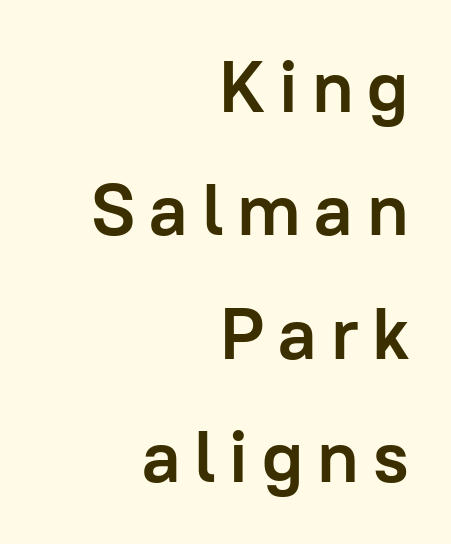
The image shows 73 px semibold sans-serif type, upright; set right-aligned, normal line spacing (1.69x), not underlined; low stroke contrast and a medium x-height.
